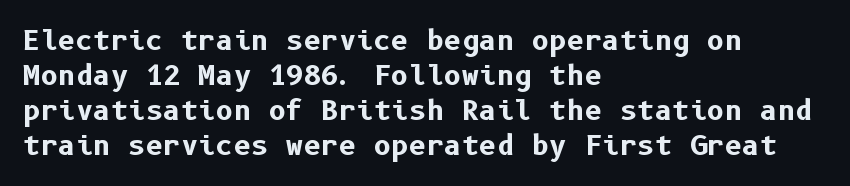
{"italic": "no", "bold": "yes", "underline": "no", "align": "left", "line_spacing": "normal", "line_spacing_ratio": 1.3, "letter_spacing": "normal", "letter_spacing_em": 0.0, "glyph_px": 27}
